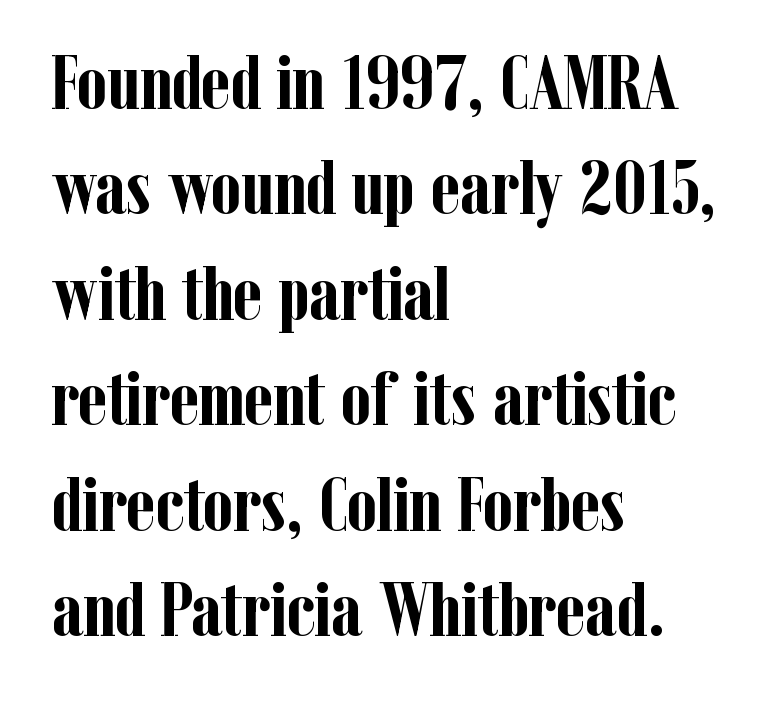
{"serif": "yes", "italic": "no", "bold": "yes", "weight": "semibold", "width": "condensed", "stroke_contrast": "low", "x_height": "medium", "monospaced": "no", "underline": "no", "align": "left", "line_spacing": "normal", "line_spacing_ratio": 1.37, "letter_spacing": "normal", "letter_spacing_em": 0.0, "glyph_px": 77}
